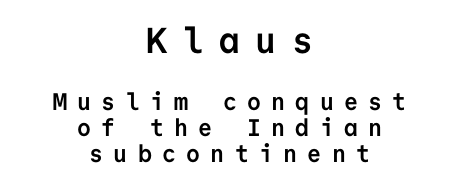
Glance below the letters and you will spot only blank space. The text was rendered using a sans face with plain stroke endings. The compositor balanced each line on the midline. Students, observe: this is what under-led, compact text looks like. Nope, not italic — everything's standing straight.
